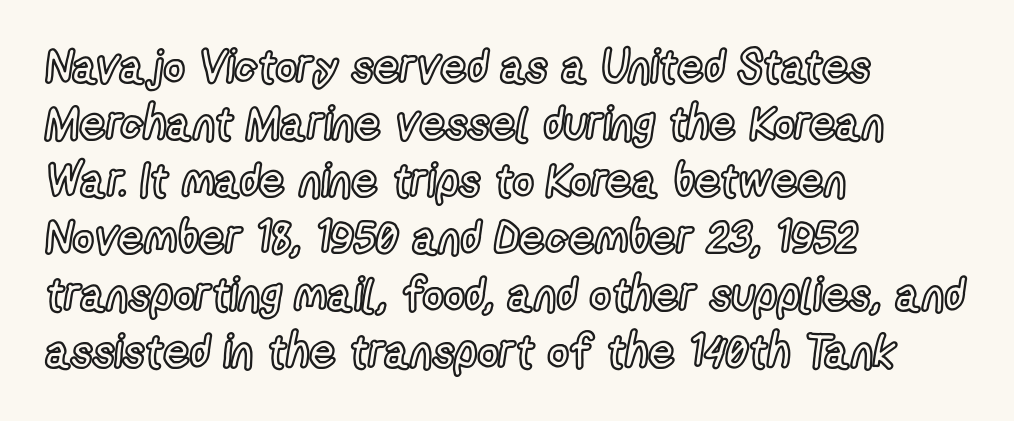
Q: Is the text italic (slanted)? A: Yes.
Q: Is the text underlined? A: No.
Q: How is the paragraph aligned? A: Left-aligned.
Q: Is the spacing between letters normal or unusually wide? A: Normal.
Q: Width (condensed, normal, or wide)? A: Condensed.
Q: x-height? A: Medium.
Q: Monospaced? A: No.
